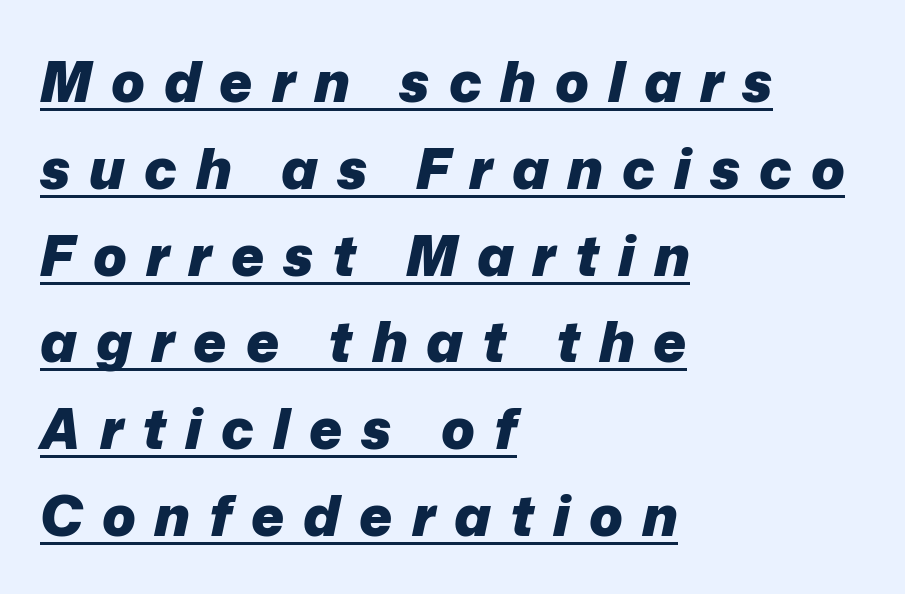
{"italic": "yes", "lean": "right", "slant_degrees": 12, "bold": "yes", "weight": "heavy", "width": "normal", "stroke_contrast": "low", "x_height": "medium", "monospaced": "no", "underline": "yes", "align": "left", "line_spacing": "normal", "line_spacing_ratio": 1.55, "letter_spacing": "wide", "letter_spacing_em": 0.34, "glyph_px": 56}
